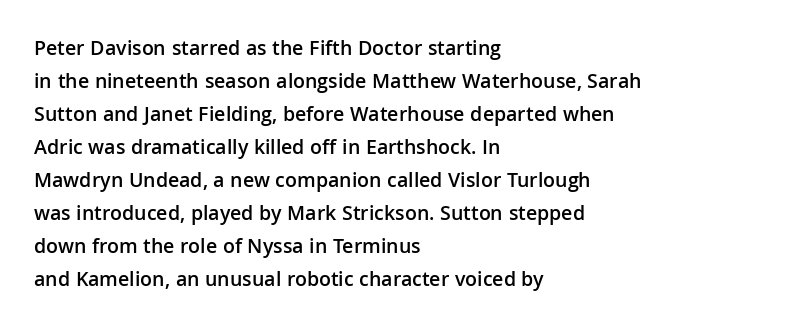
The image shows 21 px text type, upright; set left-aligned, normal line spacing (1.57x), normal letter spacing, not underlined.
